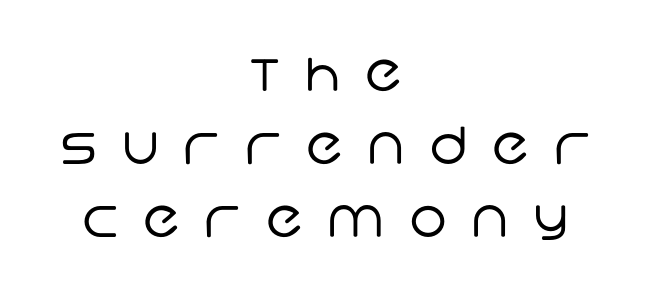
The image shows 51 px regular-weight sans-serif type; set centered, normal line spacing (1.43x), unusually wide letter spacing (+0.49 em), not underlined; low stroke contrast and a large x-height.
